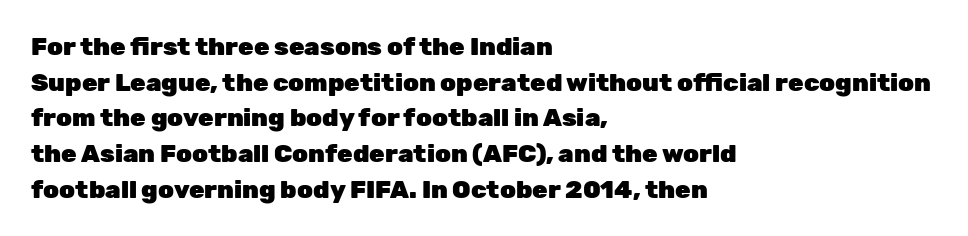
{"italic": "no", "bold": "yes", "underline": "no", "align": "left", "line_spacing": "normal", "line_spacing_ratio": 1.43, "letter_spacing": "normal", "letter_spacing_em": 0.0, "glyph_px": 25}
